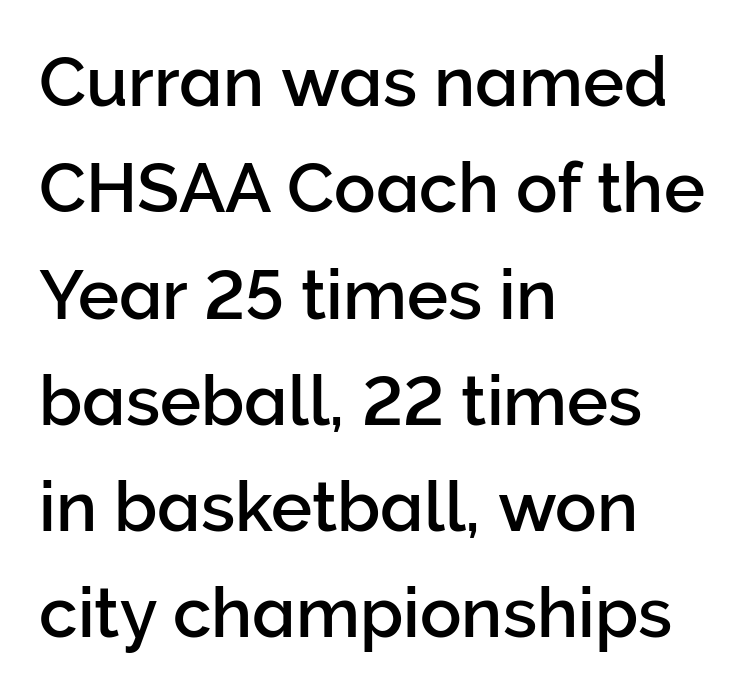
Q: Is the text italic (slanted)? A: No, it is upright.
Q: Is the typeface a serif or a sans-serif typeface? A: Sans-serif.
Q: Is the text underlined? A: No.
Q: How is the paragraph aligned? A: Left-aligned.
Q: Is the spacing between letters normal or unusually wide? A: Normal.
Q: Is the spacing between lines tight, normal or loose? A: Normal.
Q: Width (condensed, normal, or wide)? A: Normal.
Q: Stroke contrast? A: Low.
Q: x-height? A: Medium.
Q: Monospaced? A: No.
